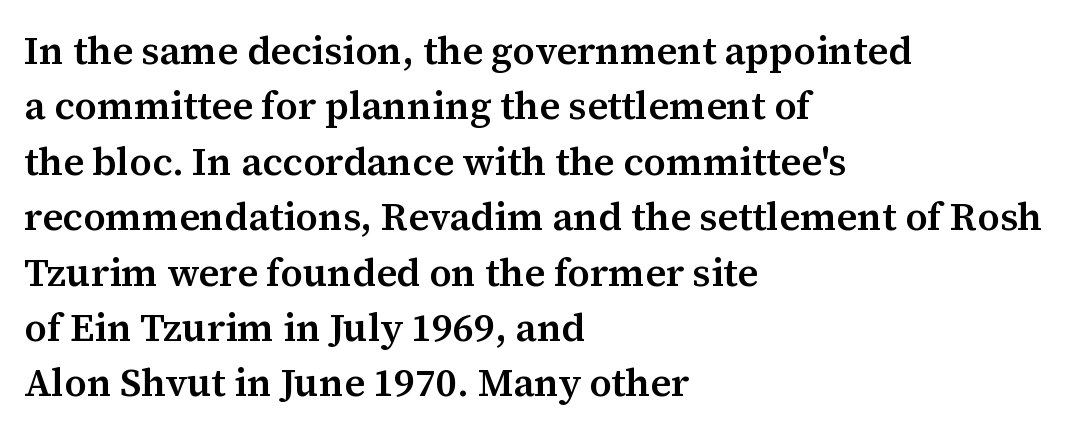
The image shows 39 px semibold serif type, upright; set left-aligned, normal line spacing (1.42x), normal letter spacing, not underlined; medium stroke contrast and a medium x-height.
